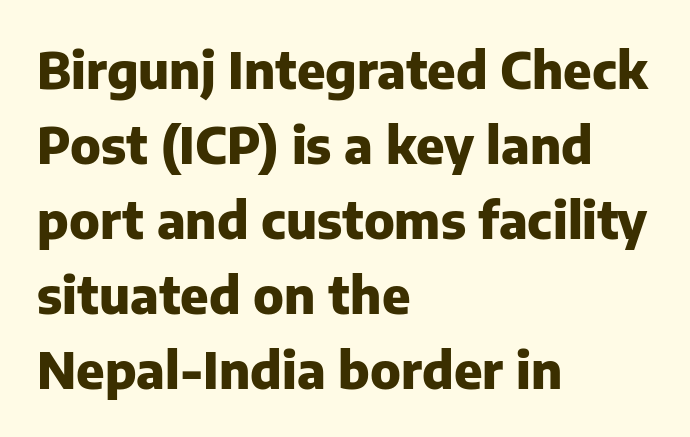
The image shows 50 px heavy sans-serif type, upright; set left-aligned, normal line spacing (1.5x), normal letter spacing, not underlined; low stroke contrast and a medium x-height.
